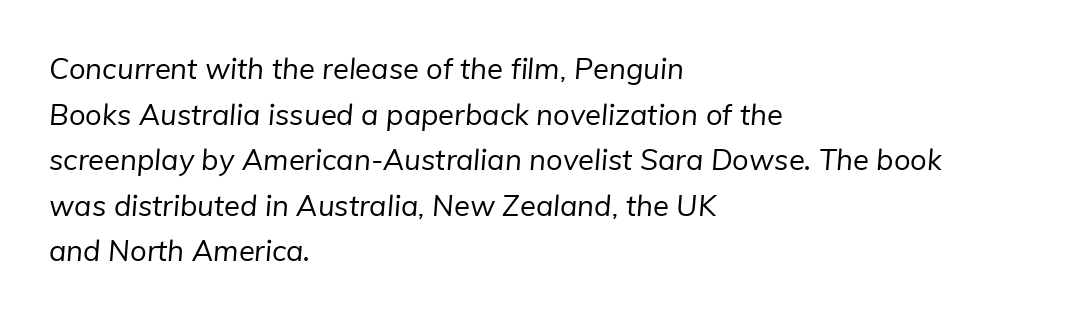
Q: Is the text bold? A: No.
Q: Is the typeface a serif or a sans-serif typeface? A: Sans-serif.
Q: Is the text underlined? A: No.
Q: How is the paragraph aligned? A: Left-aligned.
Q: Is the spacing between letters normal or unusually wide? A: Normal.
Q: Is the spacing between lines tight, normal or loose? A: Normal.
Q: Width (condensed, normal, or wide)? A: Normal.
Q: Stroke contrast? A: Low.
Q: x-height? A: Medium.
Q: Monospaced? A: No.
